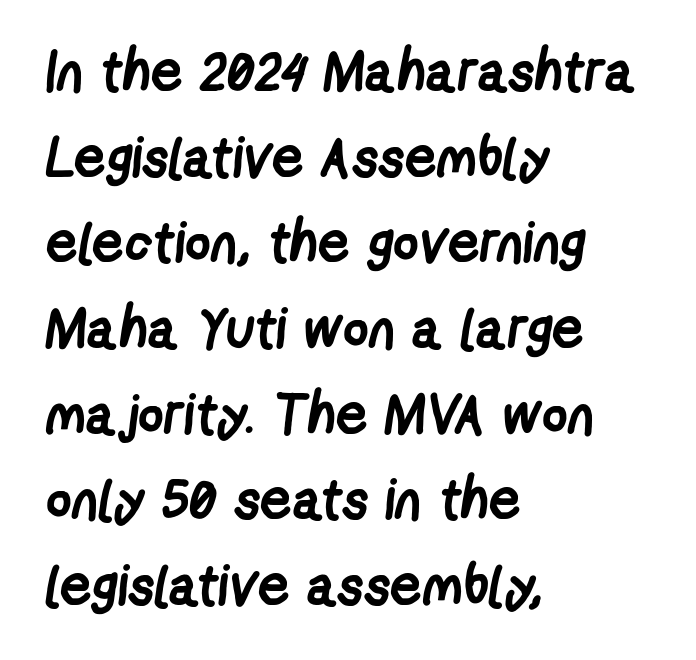
The image shows 56 px semibold, condensed sans-serif type; set left-aligned, normal line spacing (1.53x), normal letter spacing, not underlined; low stroke contrast and a medium x-height.
